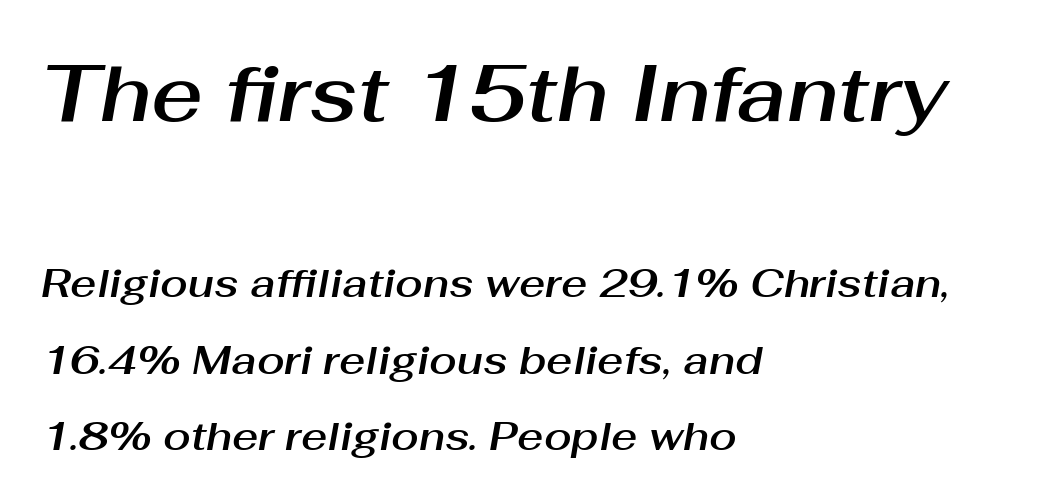
Q: Is the text italic (slanted)? A: Yes, it leans right by about 10 degrees.
Q: Is the text underlined? A: No.
Q: How is the paragraph aligned? A: Left-aligned.
Q: Is the spacing between letters normal or unusually wide? A: Normal.
Q: Is the spacing between lines tight, normal or loose? A: Loose.
Q: Which block of text is set in a larger size, the first (top) or the second (bottom)? A: The first (top) one.
Q: Width (condensed, normal, or wide)? A: Normal.
Q: Stroke contrast? A: Medium.
Q: x-height? A: Medium.
Q: Monospaced? A: No.
